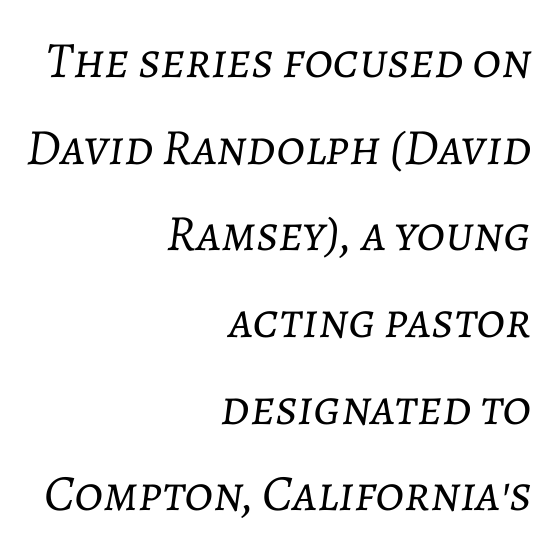
{"italic": "yes", "lean": "right", "slant_degrees": 7, "bold": "no", "weight": "light", "width": "normal", "stroke_contrast": "low", "x_height": "medium", "monospaced": "no", "underline": "no", "align": "right", "line_spacing": "normal", "line_spacing_ratio": 1.7, "letter_spacing": "normal", "letter_spacing_em": 0.0, "glyph_px": 51}
